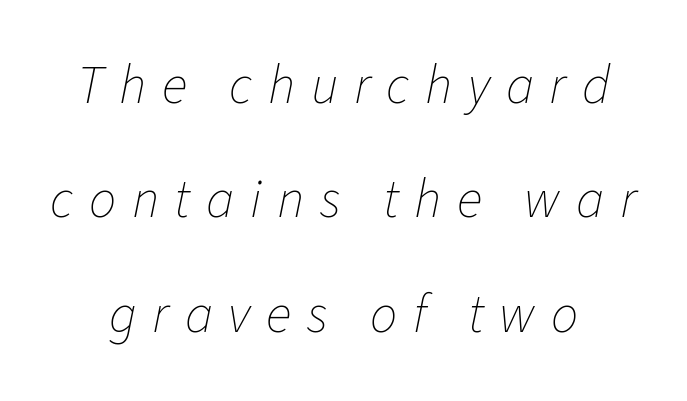
{"italic": "yes", "lean": "right", "slant_degrees": 11, "bold": "no", "weight": "thin", "width": "normal", "stroke_contrast": "low", "x_height": "medium", "monospaced": "no", "underline": "no", "align": "center", "line_spacing": "loose", "line_spacing_ratio": 2.12, "letter_spacing": "wide", "letter_spacing_em": 0.29, "glyph_px": 54}
